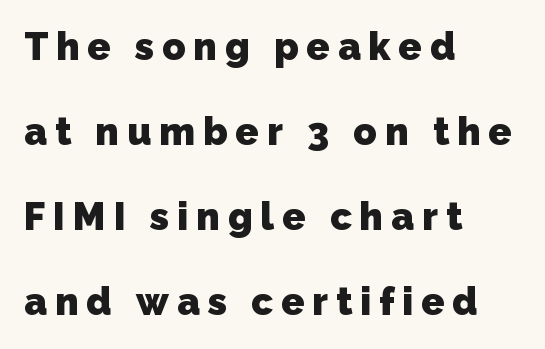
Q: Is the text bold? A: Yes.
Q: Is the typeface a serif or a sans-serif typeface? A: Sans-serif.
Q: Is the text underlined? A: No.
Q: How is the paragraph aligned? A: Left-aligned.
Q: Is the spacing between letters normal or unusually wide? A: Unusually wide.
Q: Is the spacing between lines tight, normal or loose? A: Loose.
Q: Width (condensed, normal, or wide)? A: Normal.
Q: Stroke contrast? A: Low.
Q: x-height? A: Medium.
Q: Monospaced? A: No.
